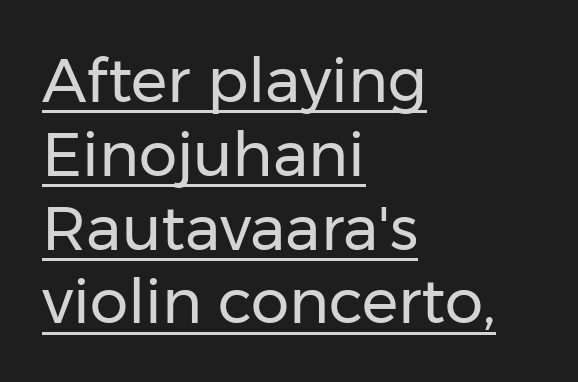
The image shows 61 px regular-weight sans-serif type, upright; set left-aligned, line spacing 1.21x, normal letter spacing, underlined; low stroke contrast and a medium x-height.
